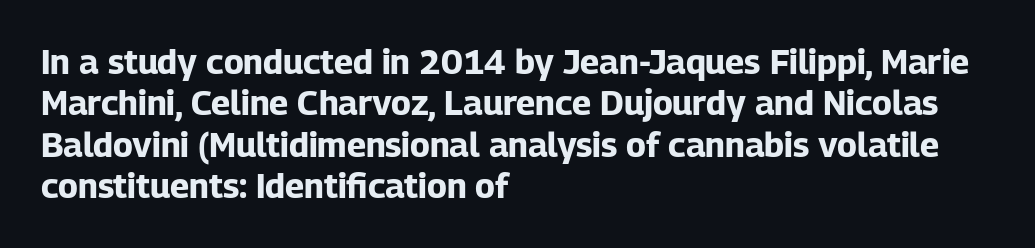
Q: Is the text bold? A: Yes.
Q: Is the text italic (slanted)? A: No, it is upright.
Q: Is the typeface a serif or a sans-serif typeface? A: Sans-serif.
Q: Is the text underlined? A: No.
Q: How is the paragraph aligned? A: Left-aligned.
Q: Is the spacing between letters normal or unusually wide? A: Normal.
Q: Width (condensed, normal, or wide)? A: Normal.
Q: Stroke contrast? A: Low.
Q: x-height? A: Medium.
Q: Monospaced? A: No.
